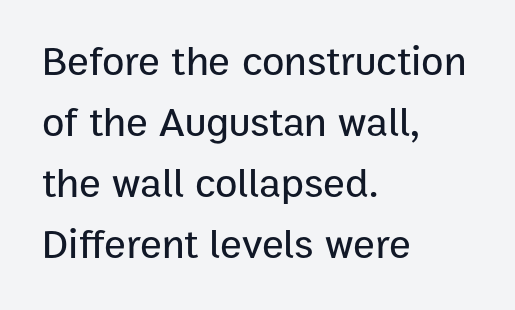
{"serif": "no", "italic": "no", "width": "normal", "stroke_contrast": "low", "x_height": "medium", "monospaced": "no", "underline": "no", "align": "left", "line_spacing": "normal", "line_spacing_ratio": 1.49, "letter_spacing": "normal", "letter_spacing_em": 0.0, "glyph_px": 41}
